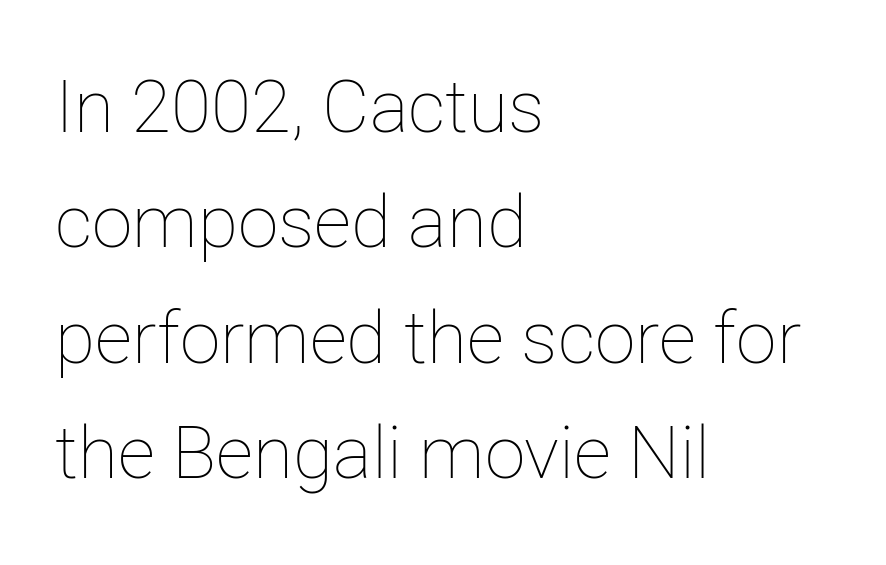
Q: Is the text bold? A: No.
Q: Is the text italic (slanted)? A: No, it is upright.
Q: Is the text underlined? A: No.
Q: How is the paragraph aligned? A: Left-aligned.
Q: Is the spacing between letters normal or unusually wide? A: Normal.
Q: Is the spacing between lines tight, normal or loose? A: Normal.
Q: Width (condensed, normal, or wide)? A: Normal.
Q: Stroke contrast? A: Low.
Q: x-height? A: Medium.
Q: Monospaced? A: No.
